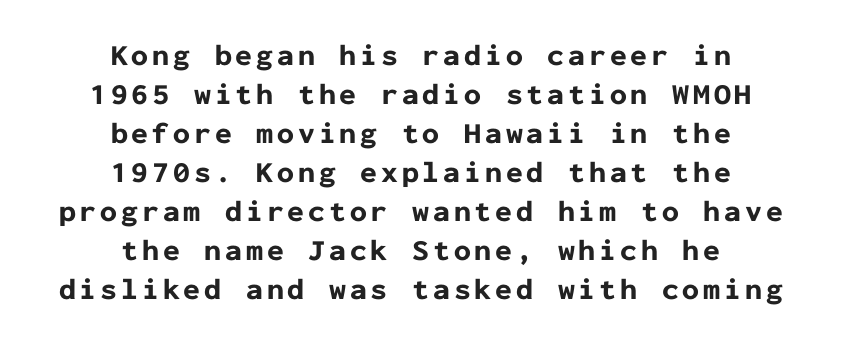
{"serif": "no", "italic": "no", "bold": "yes", "weight": "bold", "width": "normal", "stroke_contrast": "low", "x_height": "medium", "monospaced": "yes", "underline": "no", "align": "center", "line_spacing": "normal", "line_spacing_ratio": 1.3, "glyph_px": 30}
